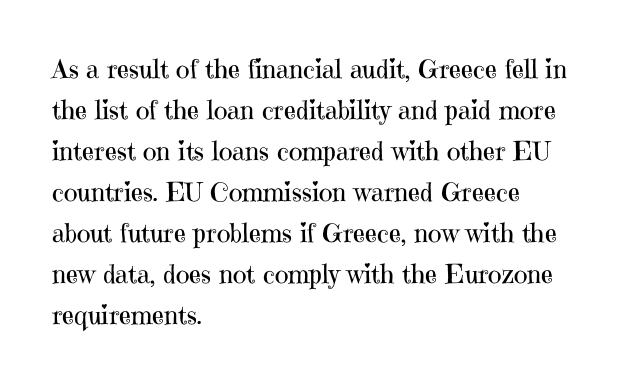
{"italic": "no", "bold": "no", "underline": "no", "align": "left", "line_spacing": "normal", "line_spacing_ratio": 1.58, "letter_spacing": "normal", "letter_spacing_em": 0.0, "glyph_px": 26}
